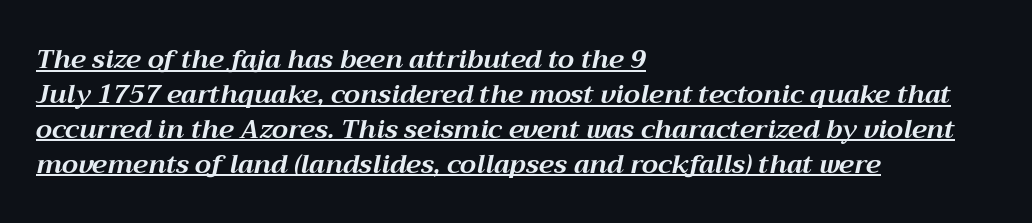
The vertical gap from one line to the next is medium. No extra tracking has been applied to these lines. Compared with a centered layout, this one pins lines to the left instead. Does a line run under the words? Yes, clearly. Posture: slanted. Typographic density is high because the face is bold.
